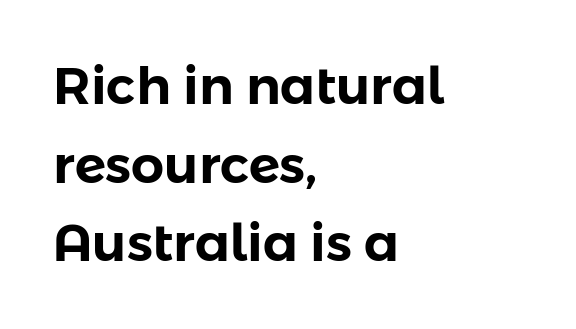
Q: Is the text italic (slanted)? A: No, it is upright.
Q: Is the typeface a serif or a sans-serif typeface? A: Sans-serif.
Q: Is the text underlined? A: No.
Q: How is the paragraph aligned? A: Left-aligned.
Q: Is the spacing between letters normal or unusually wide? A: Normal.
Q: Is the spacing between lines tight, normal or loose? A: Normal.
Q: Width (condensed, normal, or wide)? A: Normal.
Q: Stroke contrast? A: Low.
Q: x-height? A: Medium.
Q: Monospaced? A: No.
